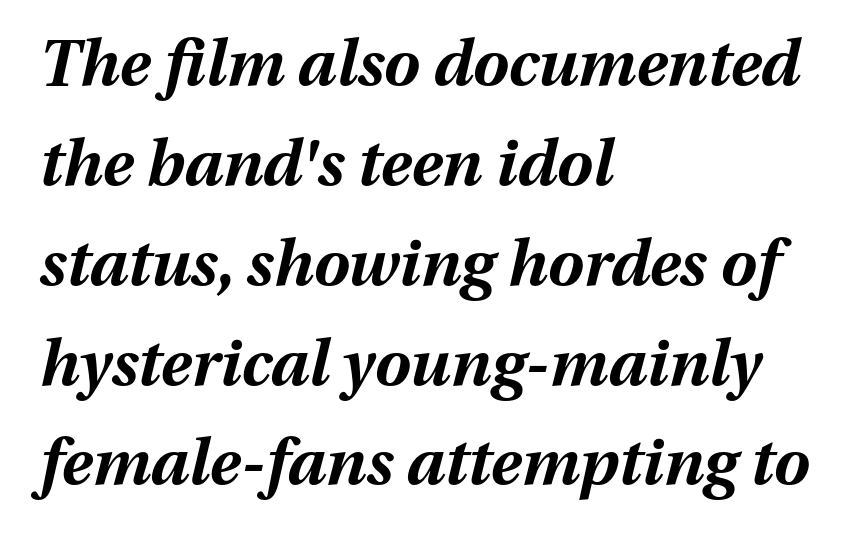
The image shows 64 px bold type, italic (leaning right); set left-aligned, normal line spacing (1.56x), normal letter spacing, not underlined; medium stroke contrast and a medium x-height.
